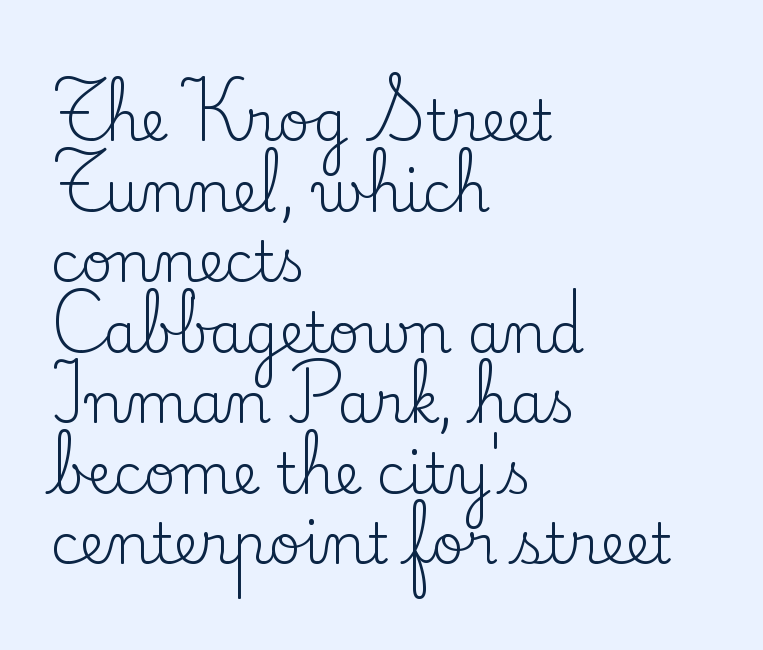
{"italic": "no", "bold": "no", "weight": "regular", "width": "normal", "stroke_contrast": "low", "x_height": "small", "monospaced": "no", "underline": "no", "align": "left", "line_spacing": "normal", "line_spacing_ratio": 1.26, "letter_spacing": "normal", "letter_spacing_em": 0.0, "glyph_px": 56}
